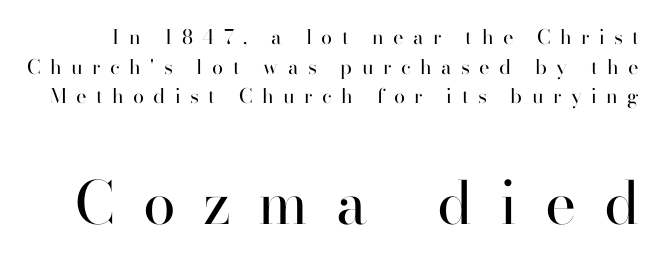
Q: Is the text bold? A: No.
Q: Is the text italic (slanted)? A: No, it is upright.
Q: Is the typeface a serif or a sans-serif typeface? A: Serif.
Q: Is the text underlined? A: No.
Q: Is the spacing between letters normal or unusually wide? A: Unusually wide.
Q: Is the spacing between lines tight, normal or loose? A: Normal.
Q: Which block of text is set in a larger size, the first (top) or the second (bottom)? A: The second (bottom) one.
Q: Width (condensed, normal, or wide)? A: Normal.
Q: Stroke contrast? A: High.
Q: x-height? A: Small.
Q: Monospaced? A: No.
